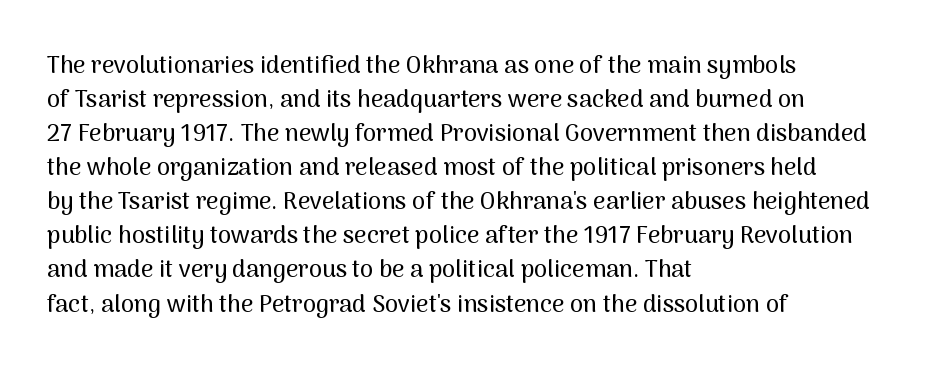
{"italic": "no", "underline": "no", "align": "left", "line_spacing": "normal", "line_spacing_ratio": 1.42, "letter_spacing": "normal", "letter_spacing_em": 0.0, "glyph_px": 24}
